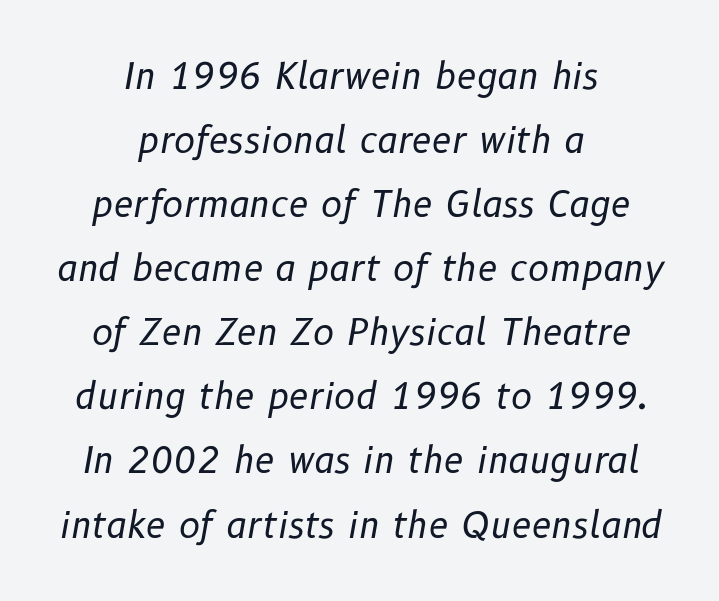
{"italic": "yes", "lean": "right", "slant_degrees": 10, "bold": "no", "weight": "regular", "width": "normal", "stroke_contrast": "low", "x_height": "medium", "monospaced": "no", "underline": "no", "align": "center", "line_spacing_ratio": 1.78, "letter_spacing": "normal", "letter_spacing_em": 0.0, "glyph_px": 36}
